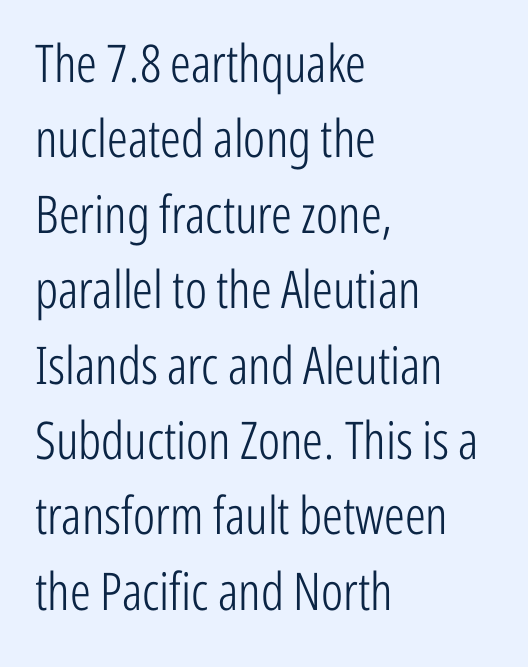
These lines stack with their left ends in a neat column. The letterforms sit shoulder to shoulder at normal distance. Rows of type keep a routine distance in the vertical direction. The letterforms sit at book weight or below. The rendering uses natural spacing where letterforms have individual widths.
